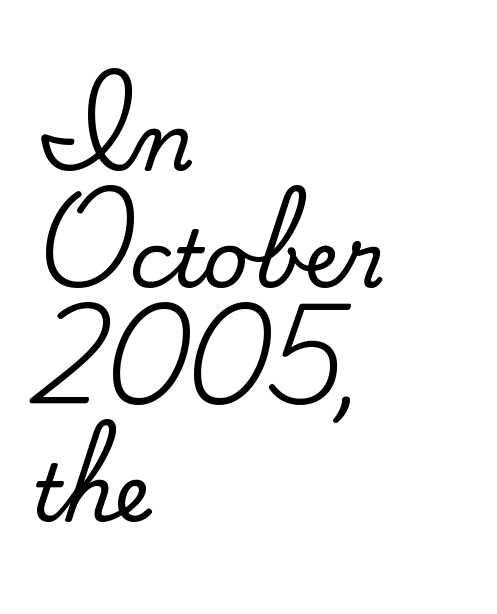
{"serif": "yes", "width": "normal", "stroke_contrast": "medium", "x_height": "small", "monospaced": "no", "underline": "no", "align": "left", "line_spacing": "normal", "line_spacing_ratio": 1.48, "letter_spacing": "normal", "letter_spacing_em": 0.0, "glyph_px": 79}
